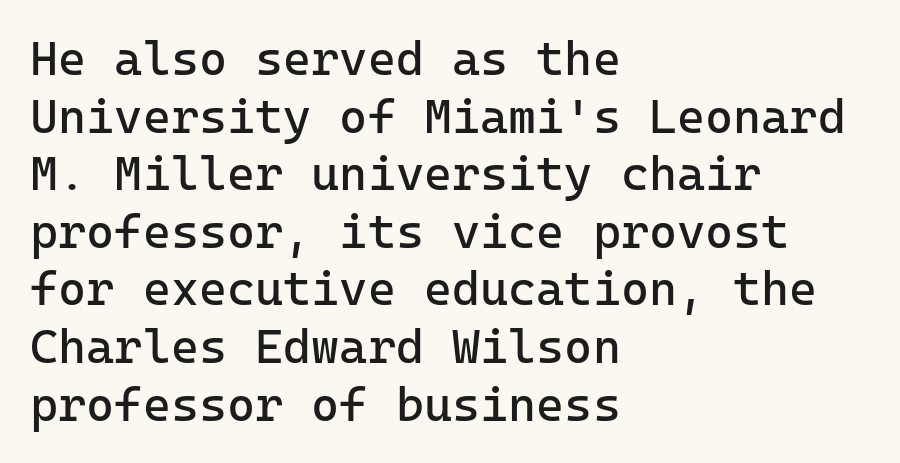
The image shows 48 px regular-weight sans-serif type, upright; set left-aligned, line spacing 1.2x, normal letter spacing, not underlined; low stroke contrast and a medium x-height.
